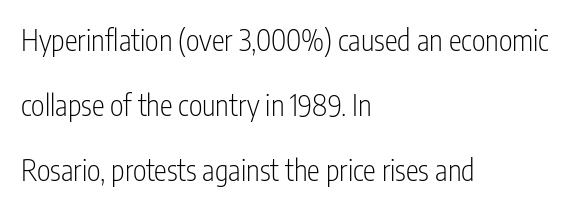
The image shows 29 px light, condensed sans-serif type, upright; set left-aligned, loose line spacing (2.24x), normal letter spacing, not underlined; low stroke contrast and a medium x-height.
